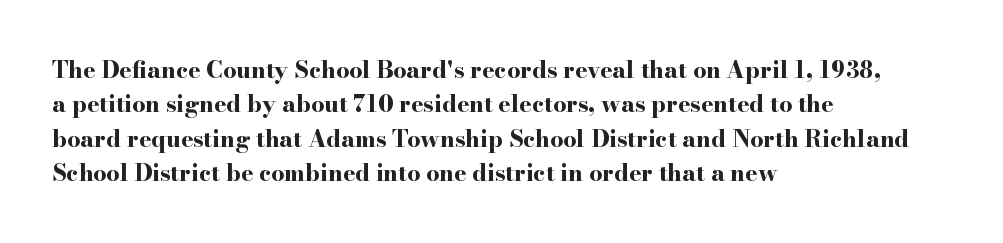
The space directly below the letters is spotless. Interline gaps are of average width in this sample. Ascenders rise straight up at ninety degrees. The rendering anchors every line to the left-hand side. The horizontal fit of the characters is conventional and even. The sample has been set heavy, in full bold.
